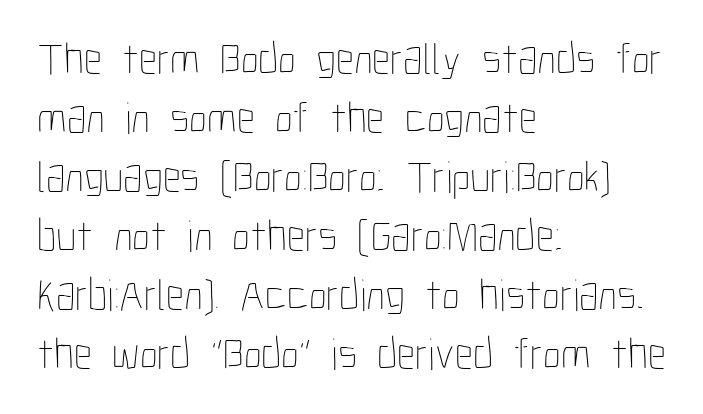
The letters advance in unequal steps, a hallmark of proportional type. One glance says typical: line gaps are just what's usual. Type without underlining. No italicization has been applied; the sample stays upright.
